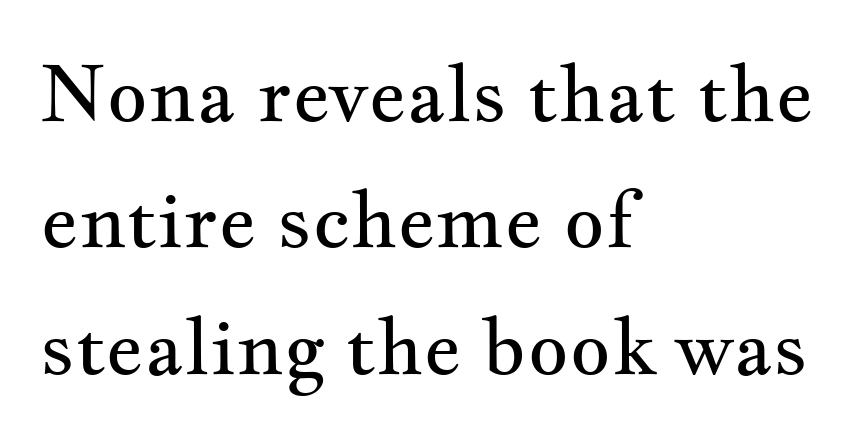
Only glyphs here, with clear space below each row. The block of text has a typical density, with ordinary space between rows. This sample uses an upright cut, with every glyph sitting square on the baseline. These lines are composed in type with serifs.
